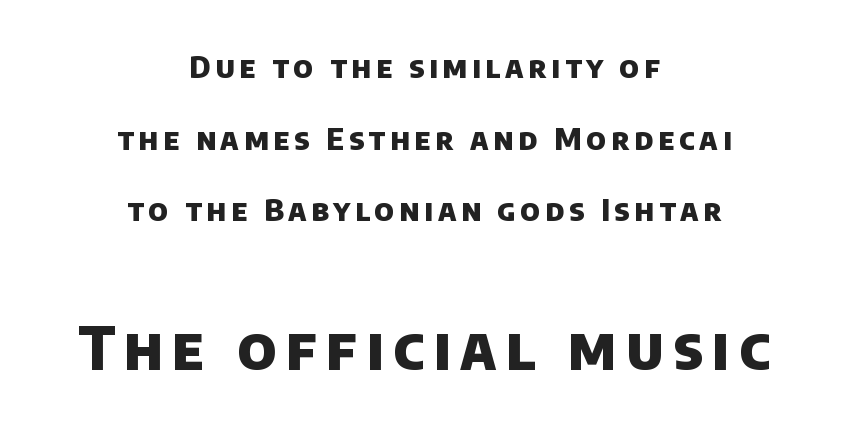
The image shows 59 px heavy sans-serif type; set centered, loose line spacing (2.39x), not underlined; the second (bottom) block is 1.97x larger; low stroke contrast and a large x-height.
